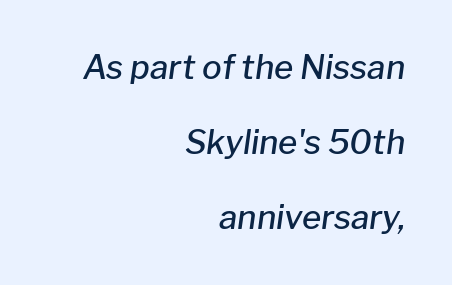
The image shows 33 px semibold type, italic (leaning right); set right-aligned, loose line spacing (2.27x), normal letter spacing, not underlined; low stroke contrast and a medium x-height.
